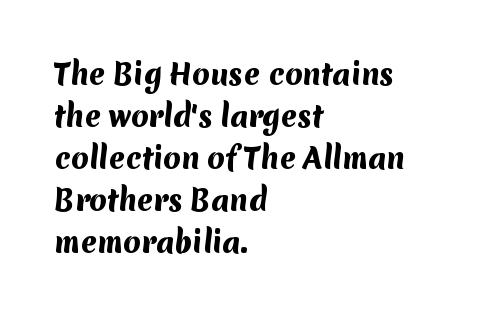
Q: Is the text bold? A: Yes.
Q: Is the typeface a serif or a sans-serif typeface? A: Sans-serif.
Q: Is the text underlined? A: No.
Q: How is the paragraph aligned? A: Left-aligned.
Q: Is the spacing between letters normal or unusually wide? A: Normal.
Q: Is the spacing between lines tight, normal or loose? A: Normal.
Q: Width (condensed, normal, or wide)? A: Normal.
Q: Stroke contrast? A: Medium.
Q: x-height? A: Medium.
Q: Monospaced? A: No.
